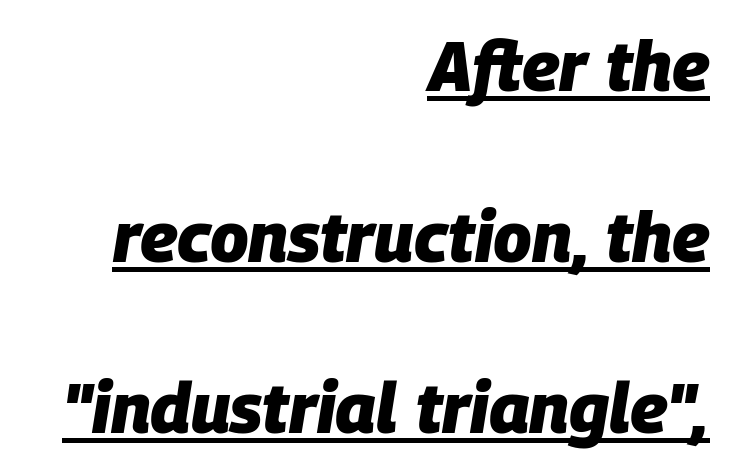
{"italic": "yes", "lean": "right", "slant_degrees": 9, "bold": "yes", "weight": "heavy", "width": "normal", "stroke_contrast": "low", "x_height": "large", "monospaced": "no", "underline": "yes", "align": "right", "line_spacing": "loose", "line_spacing_ratio": 2.44, "letter_spacing": "normal", "letter_spacing_em": 0.0, "glyph_px": 70}
